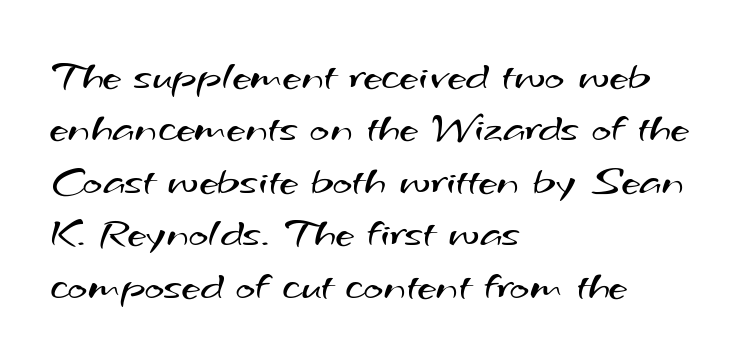
Is the letter spacing exaggerated? No — it looks like the ordinary default. This reads as an unemphasized weight, regular at the heaviest. The rendering uses a moderate line-height, typical for paragraphs. All the whitespace from short lines collects on the right. Is this a sans? Yes — the strokes have no serifs. Check under the words: just untouched page.
